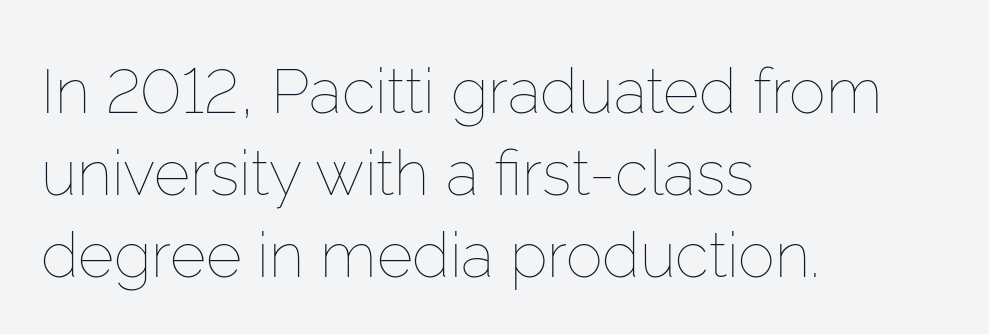
Typeset ragged right — the left edge is the straight one. Stem width sits at or under what a default text font uses. Italic? Not at all — the glyphs are vertical. Short note: letters normally spaced. This sample keeps an unexceptional amount of space between lines.
